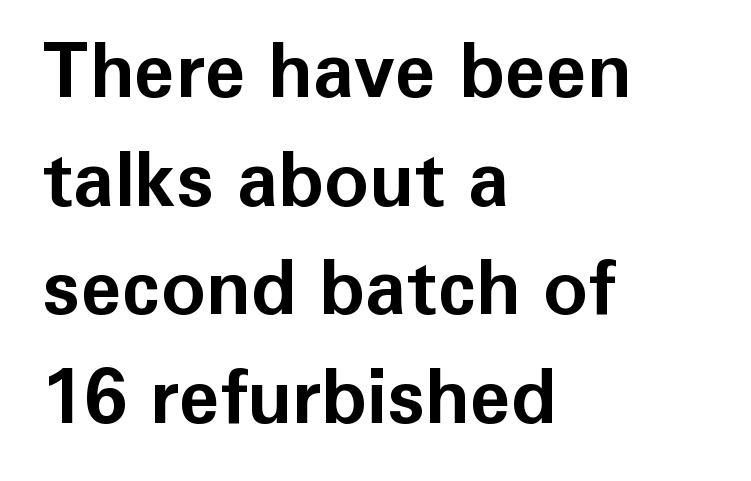
The image shows 75 px bold sans-serif type, upright; set left-aligned, normal line spacing (1.45x), normal letter spacing, not underlined; low stroke contrast and a medium x-height.
